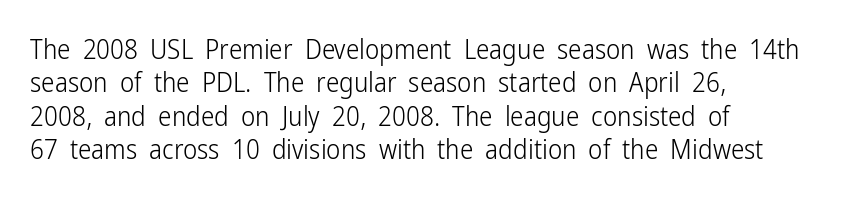
The image shows 27 px text type, upright; set left-aligned, line spacing 1.24x, normal letter spacing, not underlined.
